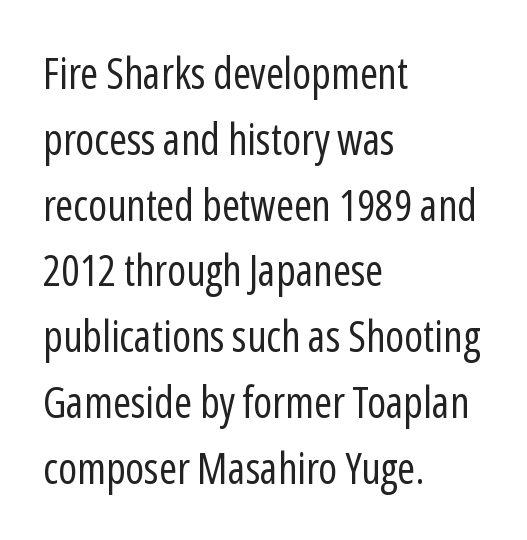
{"serif": "no", "italic": "no", "bold": "no", "weight": "regular", "width": "condensed", "stroke_contrast": "low", "x_height": "medium", "monospaced": "no", "underline": "no", "align": "left", "line_spacing": "normal", "line_spacing_ratio": 1.53, "letter_spacing": "normal", "letter_spacing_em": 0.0, "glyph_px": 43}
